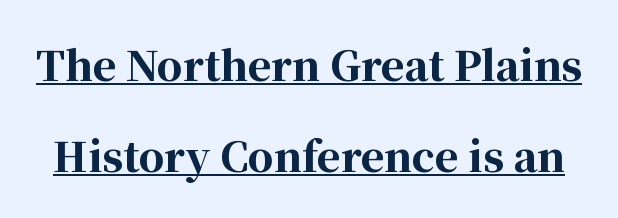
Q: Is the text bold? A: Yes.
Q: Is the text italic (slanted)? A: No, it is upright.
Q: Is the typeface a serif or a sans-serif typeface? A: Serif.
Q: Is the text underlined? A: Yes.
Q: Is the spacing between letters normal or unusually wide? A: Normal.
Q: Is the spacing between lines tight, normal or loose? A: Loose.
Q: Width (condensed, normal, or wide)? A: Normal.
Q: Stroke contrast? A: High.
Q: x-height? A: Medium.
Q: Monospaced? A: No.
